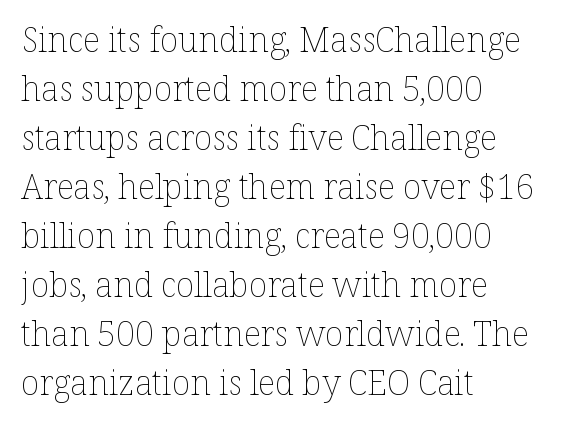
Weight: not bold — regular or lighter. The paragraph shown leans on its left margin. The lines sit at an ordinary, default distance from one another. This sample uses plain, unmodified letter spacing. Every stem runs plumb, perpendicular to the baseline. The space beneath each line is pristine and unruled.
